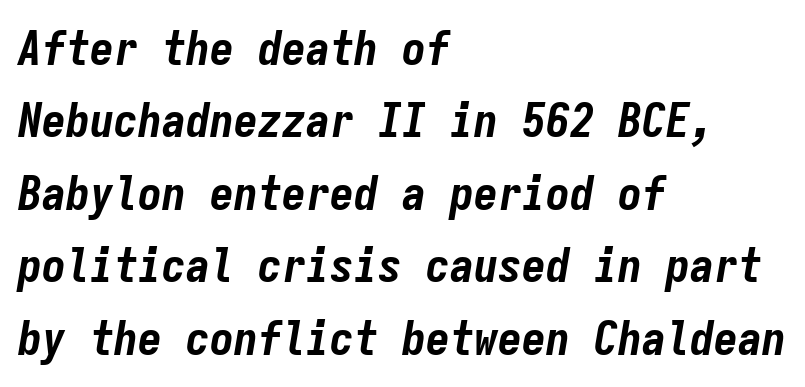
The image shows 48 px bold, condensed type, italic (leaning right), monospaced; set left-aligned, normal line spacing (1.51x), normal letter spacing, not underlined; low stroke contrast and a medium x-height.
